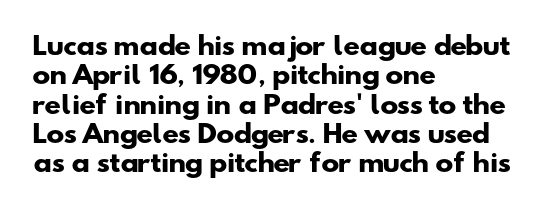
The image shows 24 px bold type; set left-aligned, line spacing 1.22x, normal letter spacing, not underlined.
